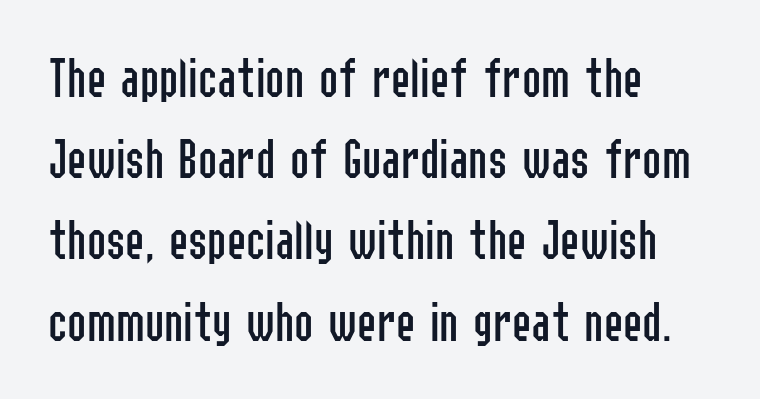
Q: Is the text bold? A: No.
Q: Is the text italic (slanted)? A: No, it is upright.
Q: Is the typeface a serif or a sans-serif typeface? A: Sans-serif.
Q: Is the text underlined? A: No.
Q: How is the paragraph aligned? A: Left-aligned.
Q: Is the spacing between letters normal or unusually wide? A: Normal.
Q: Is the spacing between lines tight, normal or loose? A: Normal.
Q: Width (condensed, normal, or wide)? A: Condensed.
Q: Stroke contrast? A: Low.
Q: x-height? A: Medium.
Q: Monospaced? A: No.
